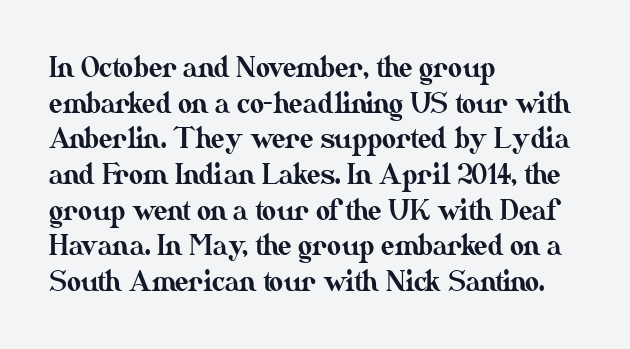
{"italic": "no", "underline": "no", "align": "left", "line_spacing": "normal", "line_spacing_ratio": 1.32, "letter_spacing": "normal", "letter_spacing_em": 0.0, "glyph_px": 27}
